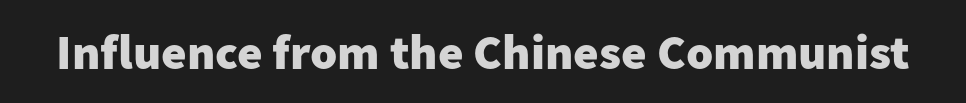
Think of a printed novel: that variable character pitch is what you see here. Has an underline been added? It has not. These lines keep a tight, regular rhythm from letter to letter. In terms of weight, the rendering is a true, heavy bold. Posture: vertical.
